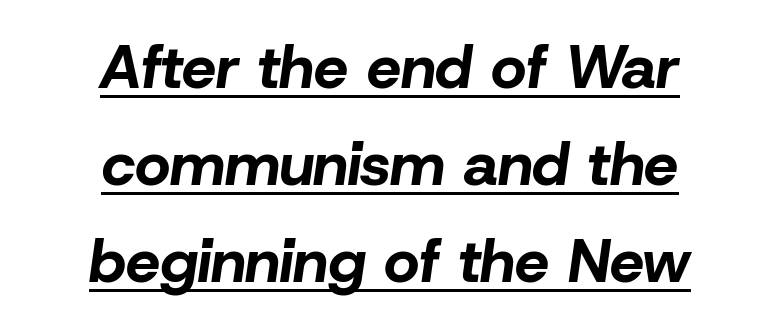
{"italic": "yes", "lean": "right", "slant_degrees": 8, "bold": "yes", "weight": "bold", "width": "normal", "stroke_contrast": "low", "x_height": "medium", "monospaced": "no", "underline": "yes", "align": "center", "line_spacing": "normal", "line_spacing_ratio": 1.59, "letter_spacing": "normal", "letter_spacing_em": 0.0, "glyph_px": 61}
